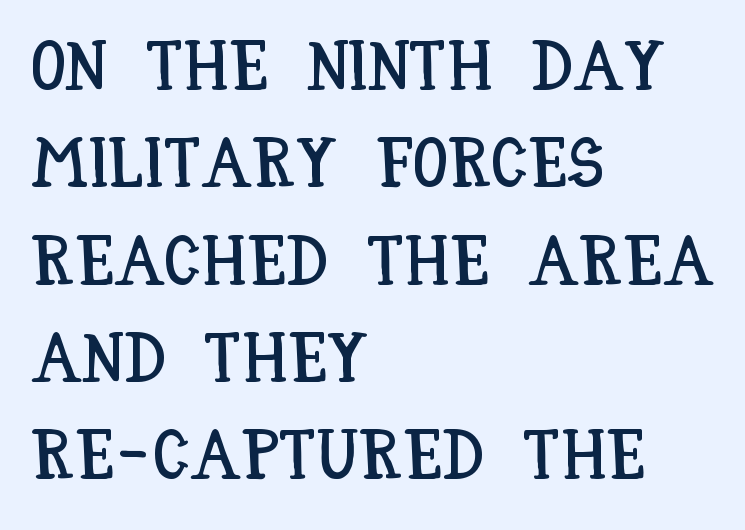
The image shows 70 px condensed type, upright; set left-aligned, normal line spacing (1.39x), normal letter spacing, not underlined; low stroke contrast and a large x-height.
